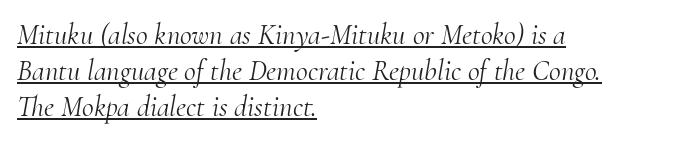
Is the letter spacing exaggerated? No — it looks like the ordinary default. Check where the strokes stop: tiny serifs finish them off. The rendering uses the underline text-decoration. The passage shown is typed in a proportional face where columns would drift.
